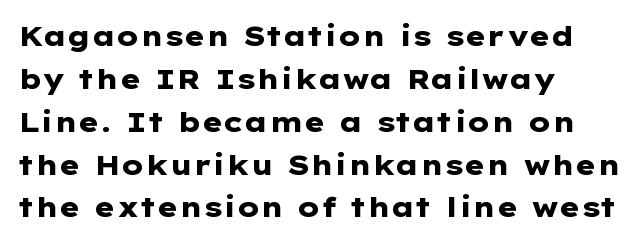
Each letter keeps its own natural width here, so spacing adapts to shape. Its strokes are broad and dark, the hallmark of bold type. Upright lettering throughout. Teacher's note: observe the even left margin — that is flush-left alignment.
